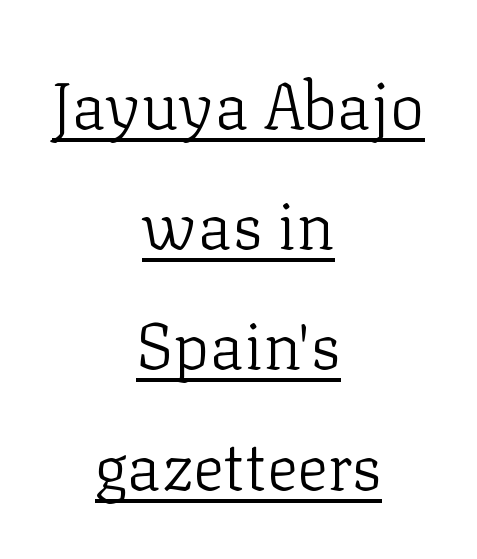
The image shows 65 px light serif type, upright; set centered, line spacing 1.85x, normal letter spacing, underlined; low stroke contrast and a medium x-height.
